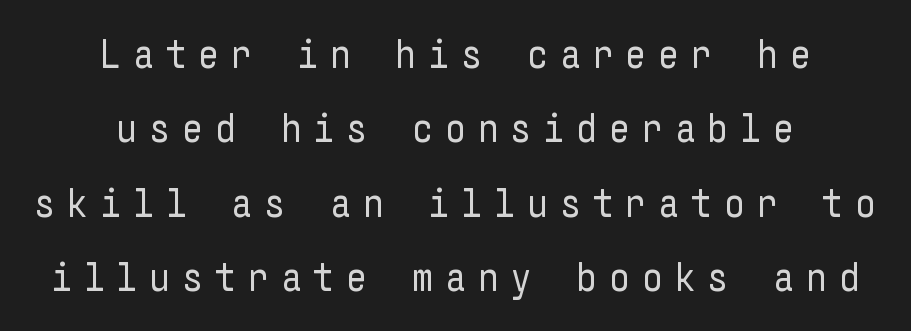
Underline: absent. Characters remain perfectly vertical along every line. Each letter's strokes conclude bluntly, with no projecting serifs. Ink coverage per letter is moderate at most.
